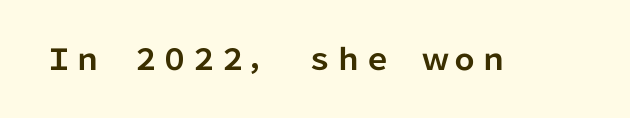
Q: Is the text bold? A: Yes.
Q: Is the text italic (slanted)? A: No, it is upright.
Q: Is the typeface a serif or a sans-serif typeface? A: Sans-serif.
Q: Is the text underlined? A: No.
Q: Is the spacing between letters normal or unusually wide? A: Normal.
Q: Width (condensed, normal, or wide)? A: Normal.
Q: Stroke contrast? A: Low.
Q: x-height? A: Medium.
Q: Monospaced? A: No.
